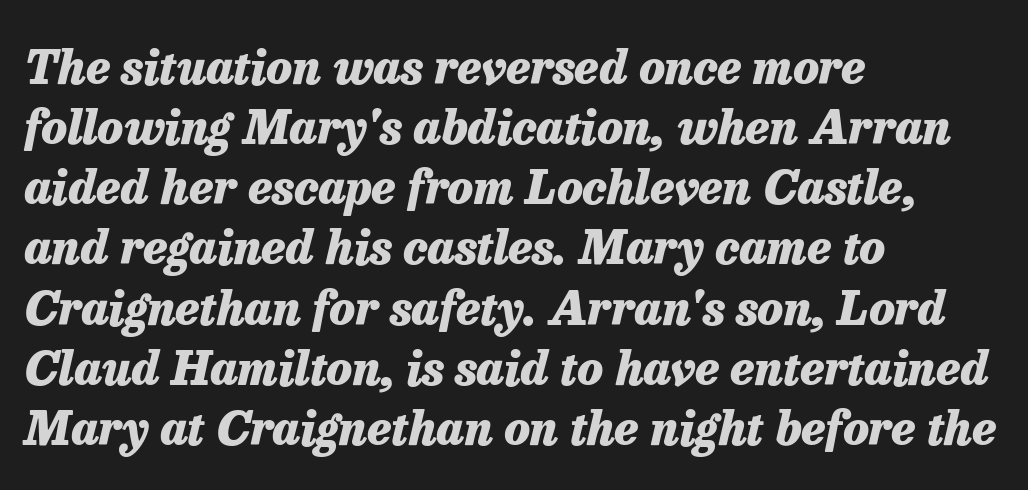
{"italic": "yes", "lean": "right", "slant_degrees": 13, "bold": "yes", "weight": "heavy", "width": "normal", "stroke_contrast": "low", "x_height": "medium", "monospaced": "no", "underline": "no", "align": "left", "line_spacing": "normal", "line_spacing_ratio": 1.28, "letter_spacing": "normal", "letter_spacing_em": 0.0, "glyph_px": 47}
